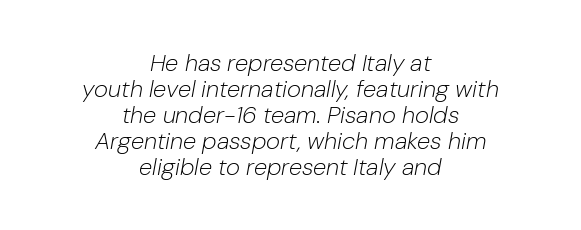
{"italic": "yes", "lean": "right", "slant_degrees": 10, "bold": "no", "underline": "no", "align": "center", "line_spacing": "tight", "line_spacing_ratio": 1.08, "letter_spacing": "normal", "letter_spacing_em": 0.0, "glyph_px": 24}
